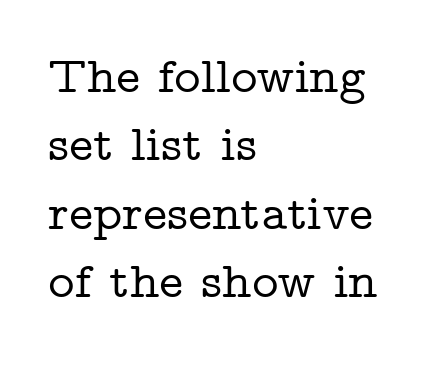
Q: Is the text italic (slanted)? A: No, it is upright.
Q: Is the typeface a serif or a sans-serif typeface? A: Serif.
Q: Is the text underlined? A: No.
Q: How is the paragraph aligned? A: Left-aligned.
Q: Is the spacing between letters normal or unusually wide? A: Normal.
Q: Is the spacing between lines tight, normal or loose? A: Normal.
Q: Width (condensed, normal, or wide)? A: Wide.
Q: Stroke contrast? A: Low.
Q: x-height? A: Medium.
Q: Monospaced? A: No.
